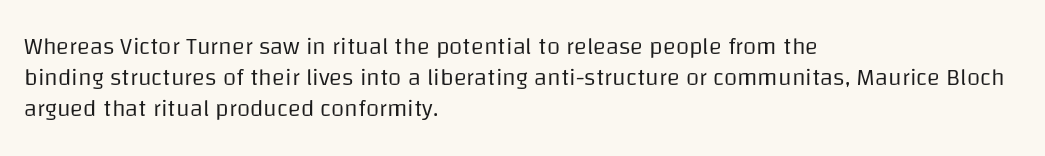
The ragged edge is on the right, which tells us the setting is flush left. The passage shown is not underscored anywhere. These lines were composed using upright roman letters. This sample uses plain, unmodified letter spacing. Reading down the column, the eye jumps a familiar distance to each next line.
